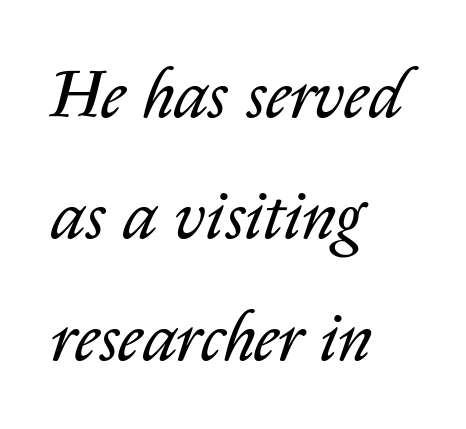
{"italic": "yes", "lean": "right", "slant_degrees": 14, "bold": "no", "weight": "regular", "width": "normal", "stroke_contrast": "low", "x_height": "medium", "monospaced": "no", "underline": "no", "align": "left", "line_spacing_ratio": 1.76, "letter_spacing": "normal", "letter_spacing_em": 0.0, "glyph_px": 69}
